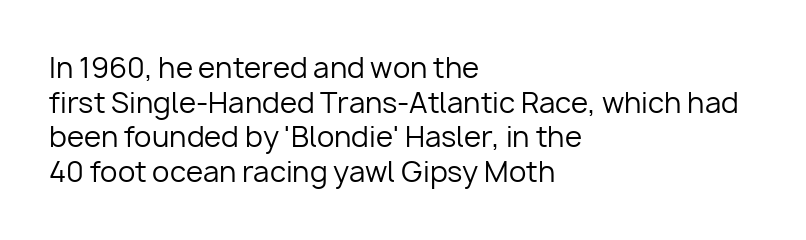
The image shows 28 px regular-weight sans-serif type, upright; set left-aligned, line spacing 1.24x, normal letter spacing, not underlined; low stroke contrast and a medium x-height.
